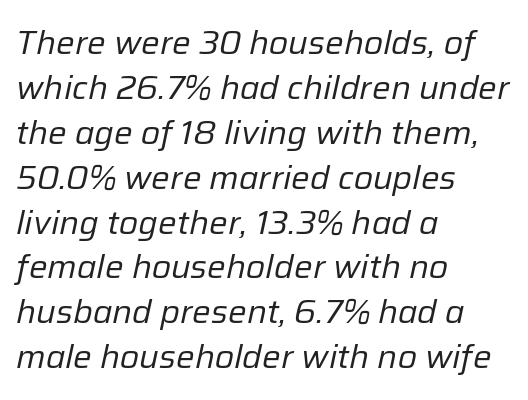
{"italic": "yes", "lean": "right", "slant_degrees": 12, "bold": "no", "weight": "regular", "width": "normal", "stroke_contrast": "low", "x_height": "medium", "monospaced": "no", "underline": "no", "align": "left", "line_spacing": "normal", "line_spacing_ratio": 1.36, "letter_spacing": "normal", "letter_spacing_em": 0.0, "glyph_px": 33}
